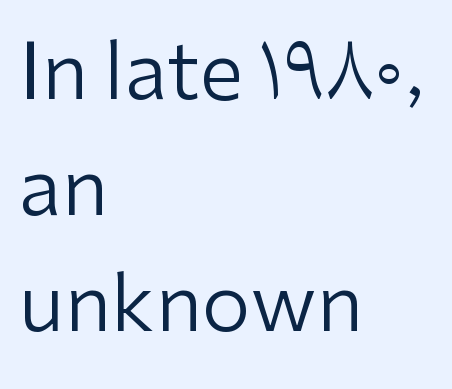
{"serif": "no", "italic": "no", "bold": "no", "weight": "regular", "width": "normal", "stroke_contrast": "low", "x_height": "medium", "monospaced": "no", "underline": "no", "align": "left", "line_spacing": "normal", "line_spacing_ratio": 1.49, "letter_spacing": "normal", "letter_spacing_em": 0.0, "glyph_px": 78}
